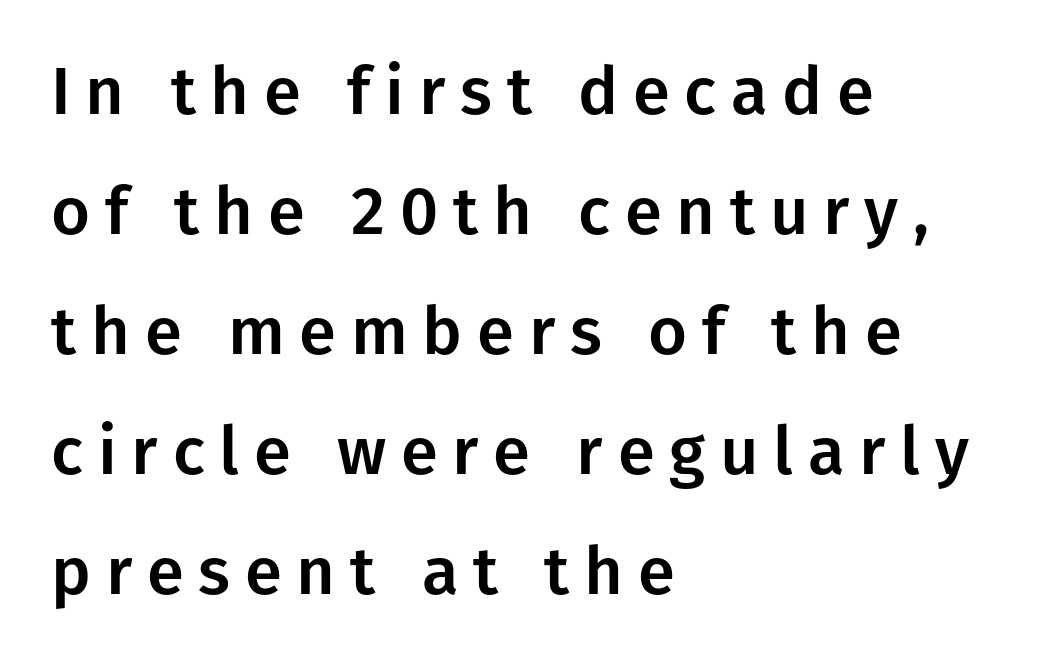
The image shows 67 px sans-serif type, upright; set left-aligned, line spacing 1.79x, unusually wide letter spacing (+0.22 em), not underlined; low stroke contrast and a medium x-height.
